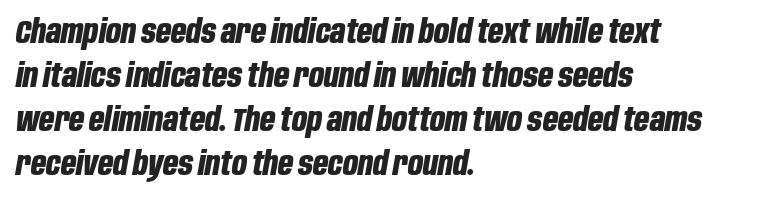
Descenders hang freely into open space. Line spacing here is normal. Glyph-to-glyph distance matches everyday printed text. Looks like regular typesetting: each glyph gets only the width it needs. Quick note: italic. You'd pick this weight for a headline — it's a proper bold.
